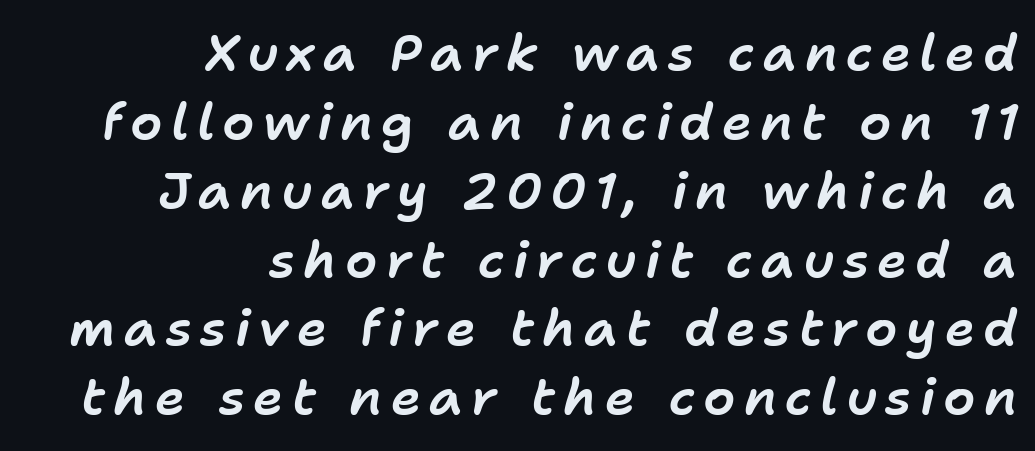
The image shows 51 px text type, italic (leaning right); set right-aligned, normal line spacing (1.35x), not underlined; low stroke contrast and a medium x-height.
